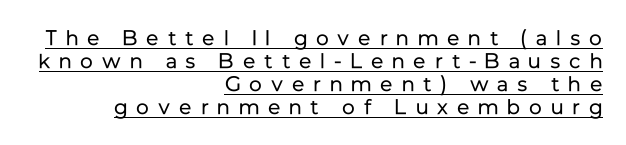
{"italic": "no", "bold": "no", "underline": "yes", "align": "right", "line_spacing": "tight", "line_spacing_ratio": 1.1, "letter_spacing": "wide", "letter_spacing_em": 0.43, "glyph_px": 21}
